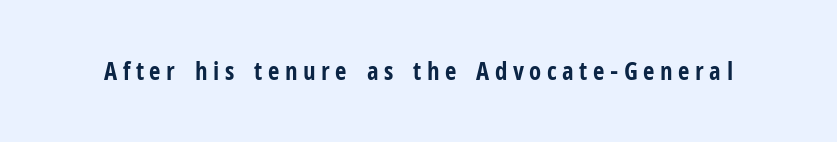
{"italic": "no", "bold": "yes", "underline": "no", "letter_spacing": "wide", "letter_spacing_em": 0.22, "glyph_px": 25}
